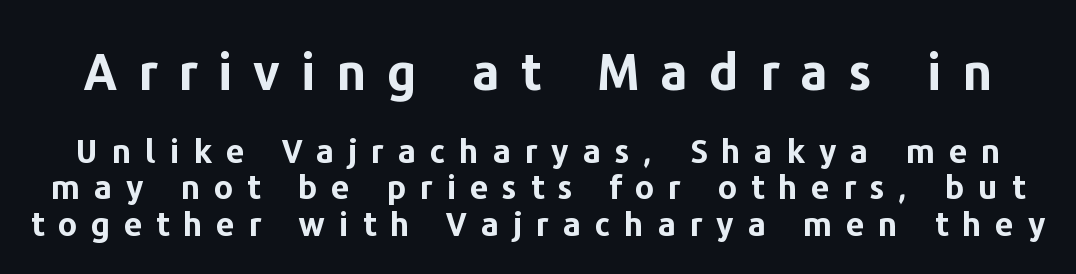
The image shows 50 px bold sans-serif type, upright; set tight line spacing (1.1x), unusually wide letter spacing (+0.42 em), not underlined; the first (top) block is 1.52x larger; low stroke contrast and a medium x-height.
